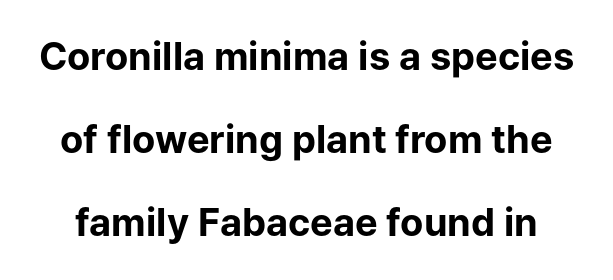
The rendering uses natural spacing where letterforms have individual widths. The gap between lines stays unmarked. This is roman type, the default non-slanted kind. Typographically, this falls in the sans-serif category. The font is running at its bold setting.
